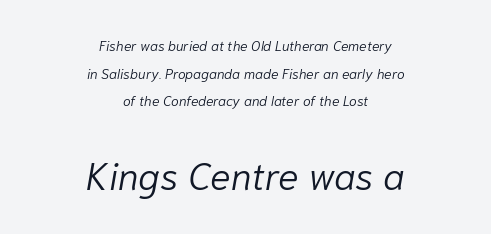
Q: Is the text bold? A: No.
Q: Is the text italic (slanted)? A: Yes, it leans right by about 10 degrees.
Q: Is the text underlined? A: No.
Q: How is the paragraph aligned? A: Centered.
Q: Is the spacing between letters normal or unusually wide? A: Normal.
Q: Is the spacing between lines tight, normal or loose? A: Loose.
Q: Which block of text is set in a larger size, the first (top) or the second (bottom)? A: The second (bottom) one.
Q: Width (condensed, normal, or wide)? A: Normal.
Q: Stroke contrast? A: Low.
Q: x-height? A: Medium.
Q: Monospaced? A: No.
